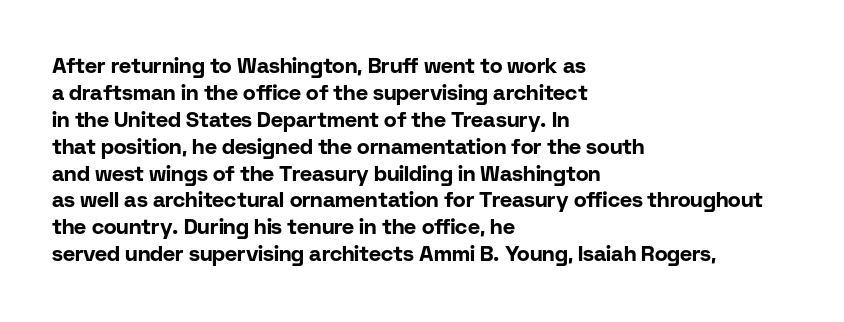
Which margin do the lines hug? The left one — the right edge is uneven. The foot of each line stays bare and open. Strokes here are thick enough to call this a true bold. Does the lettering tilt? It doesn't — this is upright. You could call the tracking neutral — neither tight nor loose. Interline gaps are of average width in this sample.
